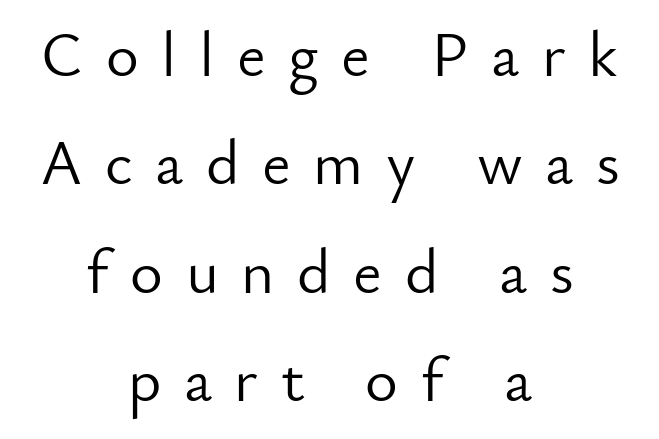
Q: Is the text bold? A: No.
Q: Is the text italic (slanted)? A: No, it is upright.
Q: Is the typeface a serif or a sans-serif typeface? A: Sans-serif.
Q: Is the text underlined? A: No.
Q: How is the paragraph aligned? A: Centered.
Q: Is the spacing between letters normal or unusually wide? A: Unusually wide.
Q: Width (condensed, normal, or wide)? A: Normal.
Q: Stroke contrast? A: Low.
Q: x-height? A: Small.
Q: Monospaced? A: No.
